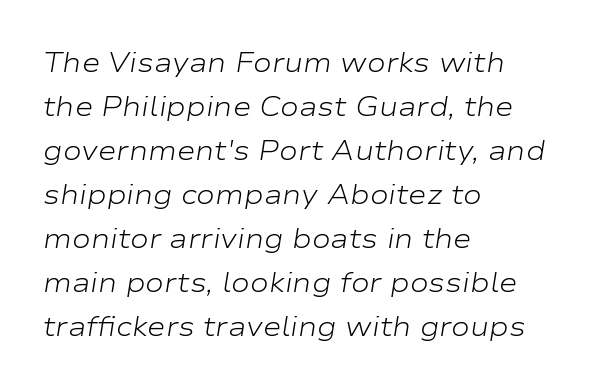
Q: Is the text bold? A: No.
Q: Is the text italic (slanted)? A: Yes, it leans right by about 9 degrees.
Q: Is the text underlined? A: No.
Q: How is the paragraph aligned? A: Left-aligned.
Q: Is the spacing between letters normal or unusually wide? A: Normal.
Q: Is the spacing between lines tight, normal or loose? A: Normal.
Q: Width (condensed, normal, or wide)? A: Wide.
Q: Stroke contrast? A: Low.
Q: x-height? A: Medium.
Q: Monospaced? A: No.
